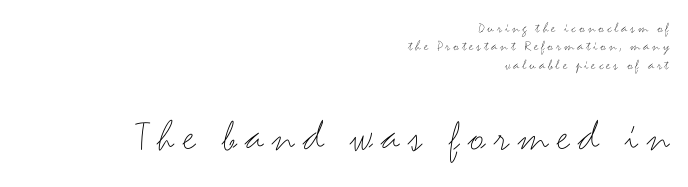
{"serif": "no", "bold": "no", "weight": "thin", "width": "wide", "stroke_contrast": "medium", "x_height": "small", "monospaced": "no", "underline": "no", "align": "right", "line_spacing_ratio": 1.22, "larger_block": "second", "size_ratio": 3.0, "glyph_px": 45}
